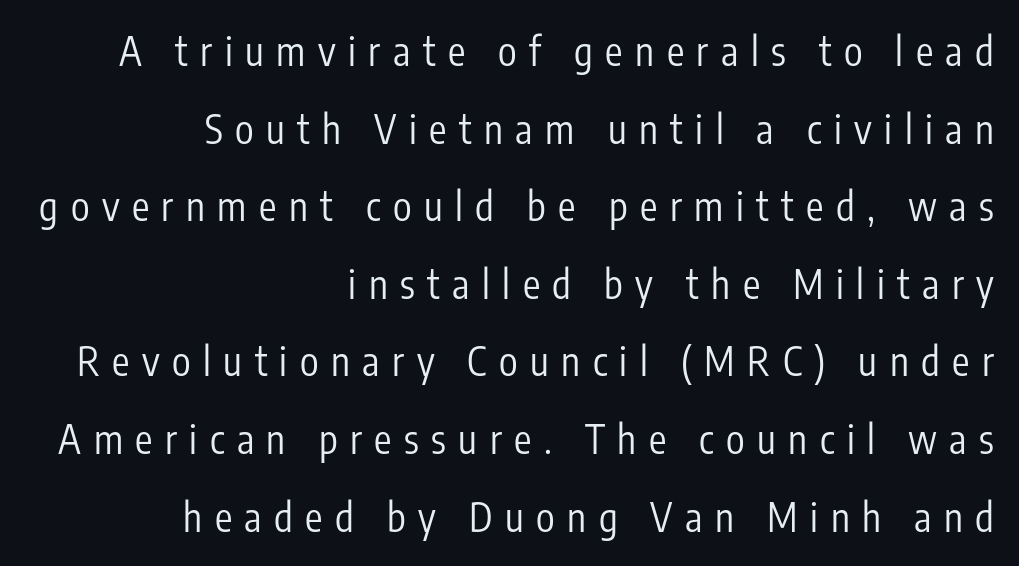
The image shows 39 px regular-weight, condensed sans-serif type, upright; set right-aligned, loose line spacing (1.99x), unusually wide letter spacing (+0.32 em), not underlined; low stroke contrast and a medium x-height.
